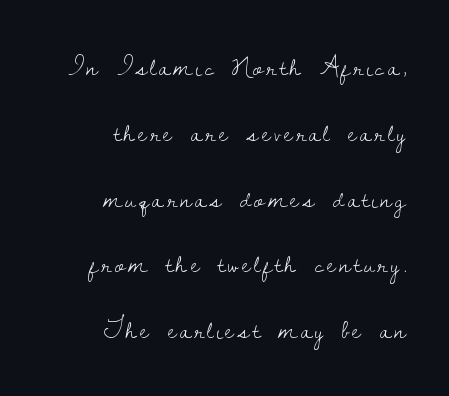
Q: Is the text bold? A: No.
Q: Is the text italic (slanted)? A: Yes.
Q: Is the typeface a serif or a sans-serif typeface? A: Serif.
Q: Is the text underlined? A: No.
Q: How is the paragraph aligned? A: Right-aligned.
Q: Is the spacing between lines tight, normal or loose? A: Loose.
Q: Width (condensed, normal, or wide)? A: Normal.
Q: Stroke contrast? A: Low.
Q: x-height? A: Small.
Q: Monospaced? A: No.
